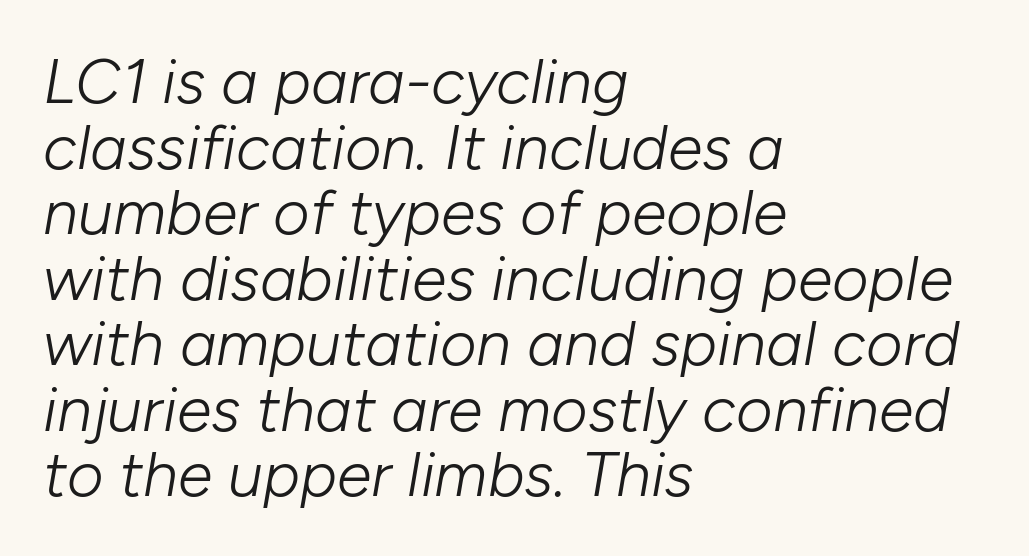
{"italic": "yes", "lean": "right", "slant_degrees": 10, "bold": "no", "weight": "light", "width": "normal", "stroke_contrast": "low", "x_height": "medium", "monospaced": "no", "underline": "no", "align": "left", "line_spacing": "tight", "line_spacing_ratio": 1.04, "letter_spacing": "normal", "letter_spacing_em": 0.0, "glyph_px": 63}
